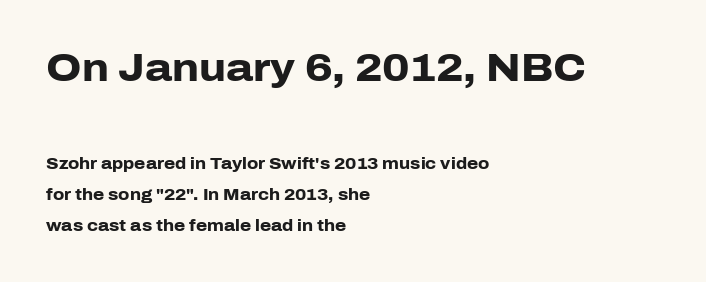
The axis of the letterforms is exactly vertical. Line beginnings align vertically; line endings do not. Here the designer chose a conventional face with non-uniform glyph widths. These lines stand farther apart than default settings would place them. The face used here is a sans, in the tradition of grotesques and geometrics.
